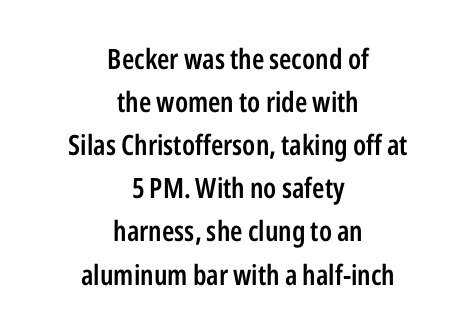
The passage shown is typed in a proportional face where columns would drift. Tracking value appears to be zero — textbook default spacing. Each glyph is drawn with semibold strokes, heavier than normal yet not fully bold. Each new line begins a customary step beneath the previous one. Quick note: not italic, upright. The lines in this sample share a center point and differ in where they start and stop.
